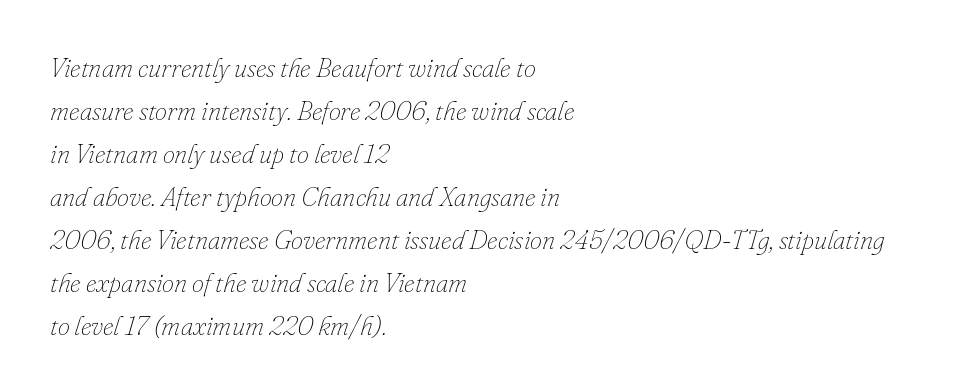
The image shows 27 px text type, italic (leaning right); set left-aligned, normal line spacing (1.59x), normal letter spacing, not underlined.
